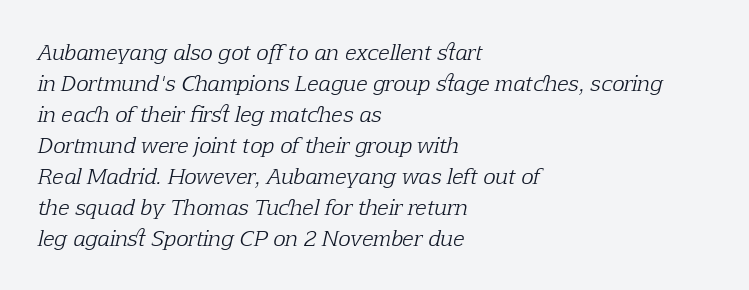
{"italic": "yes", "lean": "right", "slant_degrees": 12, "bold": "no", "underline": "no", "align": "left", "line_spacing": "normal", "line_spacing_ratio": 1.48, "letter_spacing": "normal", "letter_spacing_em": 0.0, "glyph_px": 21}
